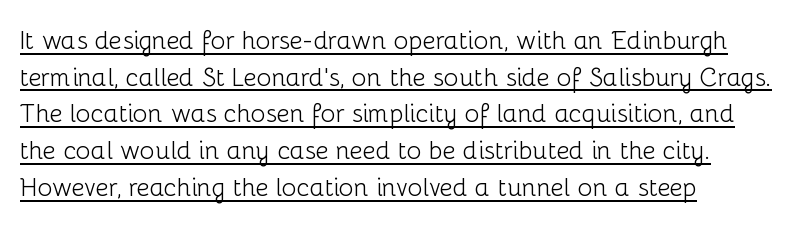
The image shows 25 px text type, upright; set left-aligned, normal line spacing (1.47x), normal letter spacing, underlined.
